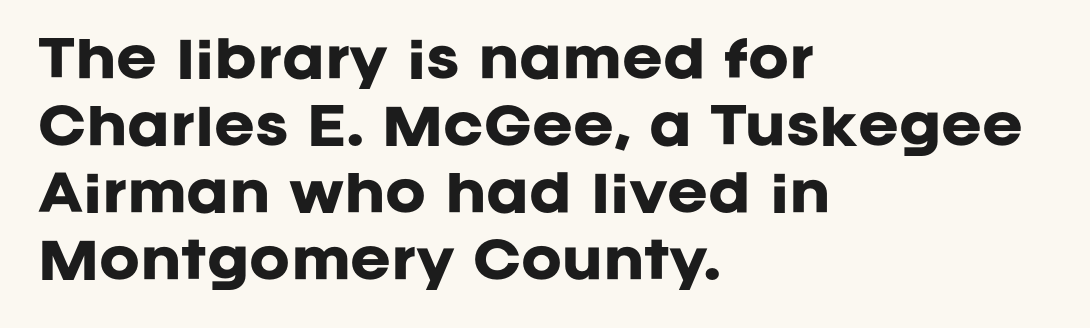
Q: Is the text bold? A: Yes.
Q: Is the text italic (slanted)? A: No, it is upright.
Q: Is the typeface a serif or a sans-serif typeface? A: Sans-serif.
Q: Is the text underlined? A: No.
Q: How is the paragraph aligned? A: Left-aligned.
Q: Is the spacing between letters normal or unusually wide? A: Normal.
Q: Is the spacing between lines tight, normal or loose? A: Normal.
Q: Width (condensed, normal, or wide)? A: Normal.
Q: Stroke contrast? A: Low.
Q: x-height? A: Large.
Q: Monospaced? A: No.
